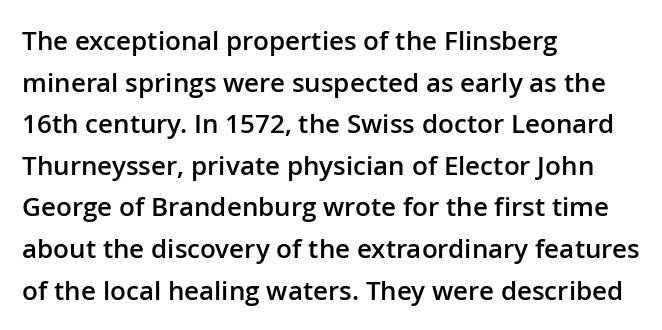
{"italic": "no", "bold": "semi", "underline": "no", "align": "left", "line_spacing": "normal", "line_spacing_ratio": 1.6, "letter_spacing": "normal", "letter_spacing_em": 0.0, "glyph_px": 26}
